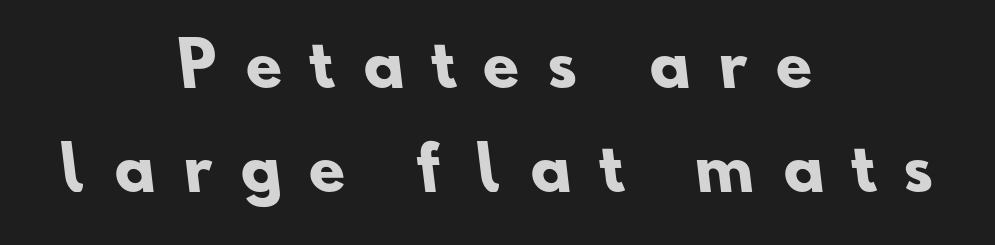
The image shows 59 px heavy sans-serif type; set centered, line spacing 1.76x, unusually wide letter spacing (+0.47 em), not underlined; low stroke contrast and a small x-height.
